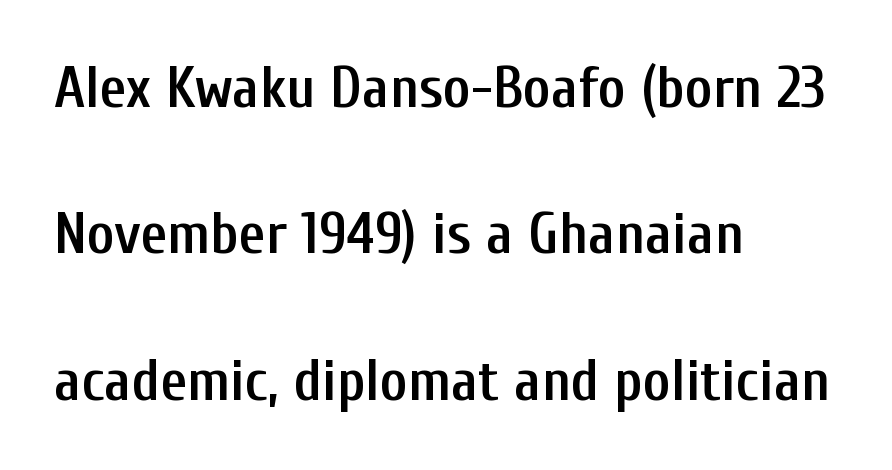
Q: Is the text bold? A: Semi-bold.
Q: Is the text italic (slanted)? A: No, it is upright.
Q: Is the typeface a serif or a sans-serif typeface? A: Sans-serif.
Q: Is the text underlined? A: No.
Q: How is the paragraph aligned? A: Left-aligned.
Q: Is the spacing between letters normal or unusually wide? A: Normal.
Q: Is the spacing between lines tight, normal or loose? A: Loose.
Q: Width (condensed, normal, or wide)? A: Condensed.
Q: Stroke contrast? A: Low.
Q: x-height? A: Medium.
Q: Monospaced? A: No.
